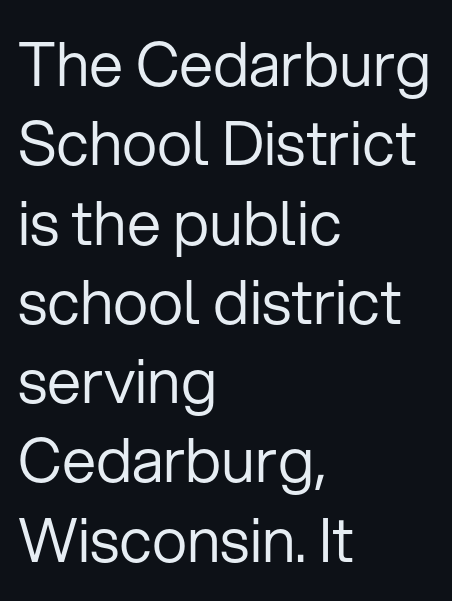
Q: Is the text bold? A: No.
Q: Is the text italic (slanted)? A: No, it is upright.
Q: Is the typeface a serif or a sans-serif typeface? A: Sans-serif.
Q: Is the text underlined? A: No.
Q: How is the paragraph aligned? A: Left-aligned.
Q: Is the spacing between letters normal or unusually wide? A: Normal.
Q: Is the spacing between lines tight, normal or loose? A: Normal.
Q: Width (condensed, normal, or wide)? A: Normal.
Q: Stroke contrast? A: Low.
Q: x-height? A: Medium.
Q: Monospaced? A: No.
